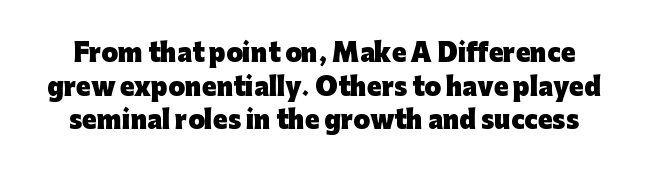
The typesetting leans heavy: a genuine bold. Leading matches the norm, producing a regular column. Plain, unruled lines of type. Between one letter and the next there's only the usual sliver of space. Unlike italic type, these characters show no tilt at all.
